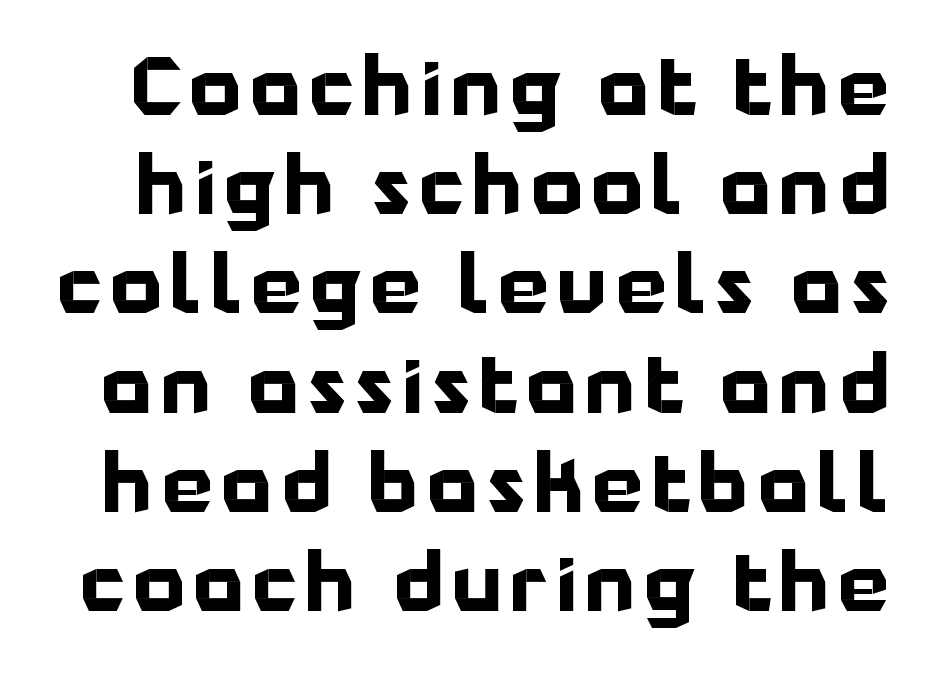
{"serif": "no", "italic": "no", "bold": "yes", "weight": "bold", "width": "normal", "stroke_contrast": "low", "x_height": "medium", "monospaced": "no", "underline": "no", "line_spacing_ratio": 1.24, "glyph_px": 80}
